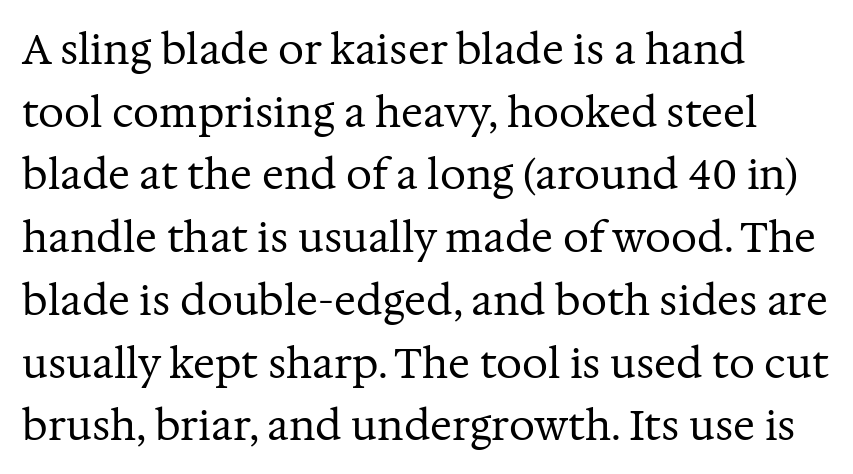
Q: Is the text bold? A: No.
Q: Is the text italic (slanted)? A: No, it is upright.
Q: Is the typeface a serif or a sans-serif typeface? A: Serif.
Q: Is the text underlined? A: No.
Q: How is the paragraph aligned? A: Left-aligned.
Q: Is the spacing between letters normal or unusually wide? A: Normal.
Q: Is the spacing between lines tight, normal or loose? A: Normal.
Q: Width (condensed, normal, or wide)? A: Normal.
Q: Stroke contrast? A: Medium.
Q: x-height? A: Medium.
Q: Monospaced? A: No.
